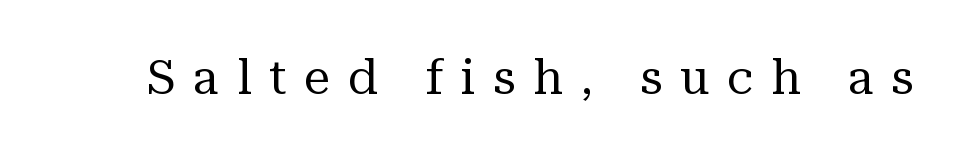
Varying glyph widths throughout — classic text-font behaviour. The typesetting does not lean heavy: it is not bold. Ascenders rise straight up at ninety degrees. A typesetter would label this face a serif. Just letters on the line, the space beneath them empty.
